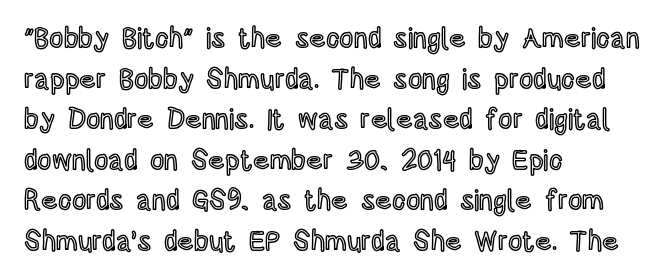
The designer left line spacing at the default. What stands out about the letter spacing? Nothing — it is the standard amount. Lines of text with bare space underneath. Short and long lines alike share a common starting point at left. A typesetter would call this proportional, since set widths differ per character. No italicization has been applied; the sample stays upright.
